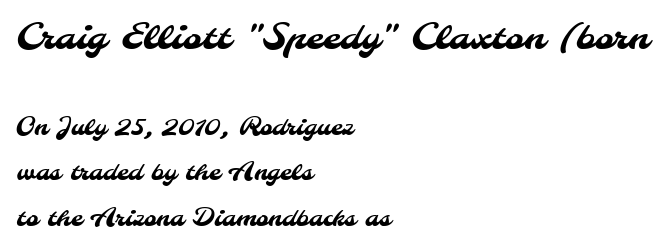
Q: Is the typeface a serif or a sans-serif typeface? A: Sans-serif.
Q: Is the text underlined? A: No.
Q: How is the paragraph aligned? A: Left-aligned.
Q: Is the spacing between letters normal or unusually wide? A: Normal.
Q: Which block of text is set in a larger size, the first (top) or the second (bottom)? A: The first (top) one.
Q: Width (condensed, normal, or wide)? A: Normal.
Q: Stroke contrast? A: Medium.
Q: x-height? A: Small.
Q: Monospaced? A: No.
